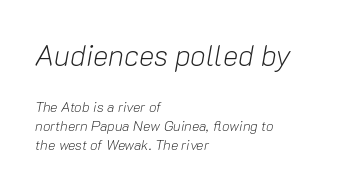
{"italic": "yes", "lean": "right", "slant_degrees": 10, "bold": "no", "weight": "light", "width": "normal", "stroke_contrast": "low", "x_height": "medium", "monospaced": "no", "underline": "no", "align": "left", "line_spacing": "normal", "line_spacing_ratio": 1.35, "letter_spacing": "normal", "letter_spacing_em": 0.0, "larger_block": "first", "size_ratio": 2.07, "glyph_px": 29}
